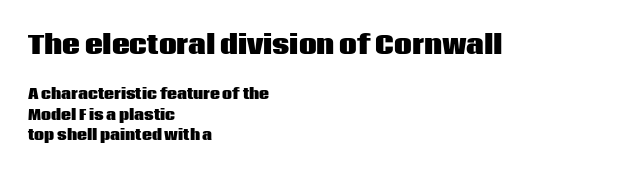
{"italic": "no", "bold": "yes", "underline": "no", "align": "left", "line_spacing": "normal", "line_spacing_ratio": 1.45, "letter_spacing": "normal", "letter_spacing_em": 0.0, "larger_block": "first", "size_ratio": 1.79, "glyph_px": 25}
